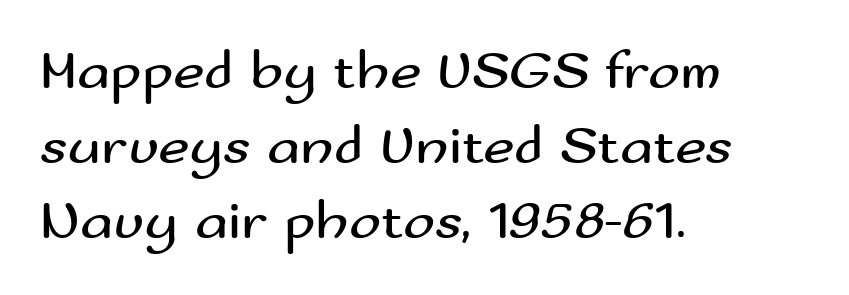
Left-aligned paragraph, ragged on the right. What kind of face is this? One without serifs — a sans. The space directly below the letters is spotless. Posture: straight, roman, zero tilt. Regarding leading, the lines here are spaced in the standard way. The passage shown is typed in a proportional face where columns would drift.
